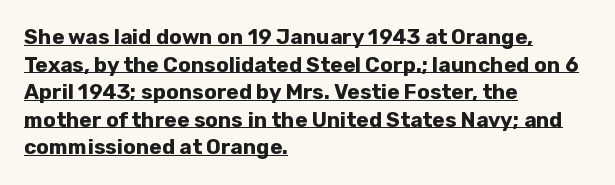
If you drew a line through each stem, it would be perfectly vertical. The specimen includes a rule beneath the text block's lines. Thick stems and heavy bowls — unmistakably bold. Typeset ragged right — the left edge is the straight one. The lines sit at an ordinary, default distance from one another. A typesetter would call this zero additional tracking.
